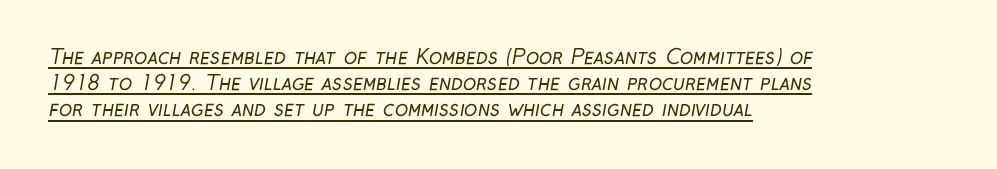
A classic flush-left, rag-right setting is used for this passage. This reads as an unemphasized weight, regular at the heaviest. Is there much room between lines? A standard amount, neither cramped nor airy. Students, note that the glyphs here touch the page at normal intervals. Underline: present.
